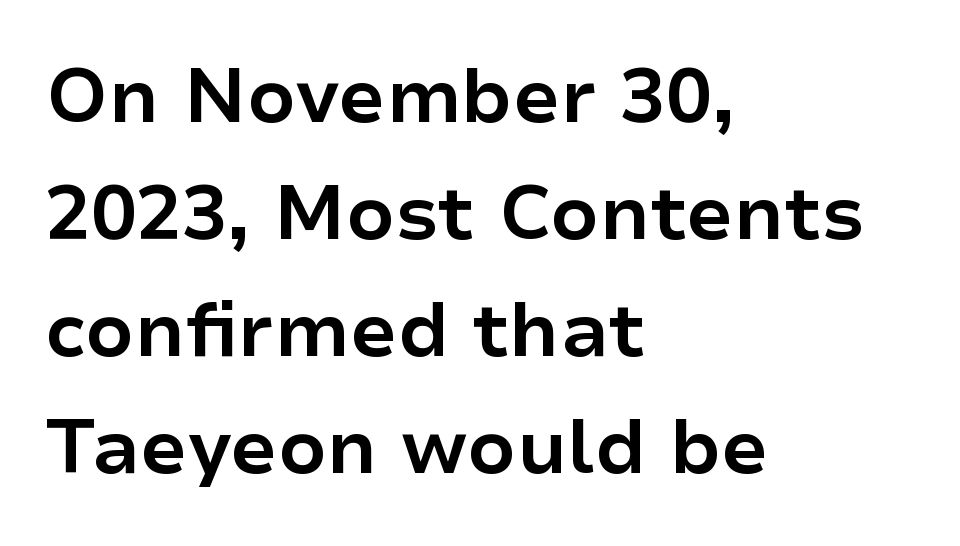
The image shows 76 px bold sans-serif type, upright; set left-aligned, normal line spacing (1.54x), normal letter spacing, not underlined; low stroke contrast and a medium x-height.
